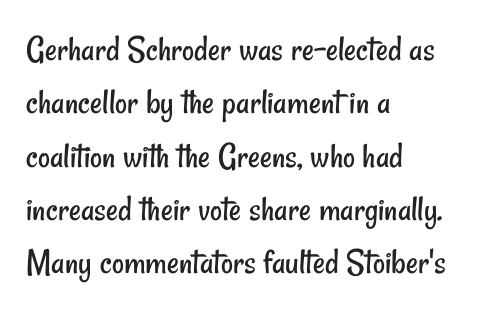
{"serif": "no", "bold": "no", "weight": "regular", "width": "condensed", "stroke_contrast": "low", "x_height": "small", "monospaced": "no", "underline": "no", "align": "left", "line_spacing": "normal", "line_spacing_ratio": 1.44, "letter_spacing": "normal", "letter_spacing_em": 0.0, "glyph_px": 37}
